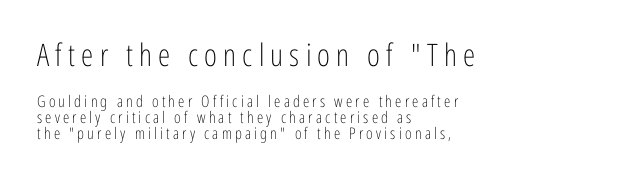
The image shows 31 px light, condensed sans-serif type, upright; set left-aligned, tight line spacing (0.99x), unusually wide letter spacing (+0.2 em), not underlined; the first (top) block is 1.94x larger; low stroke contrast and a medium x-height.
